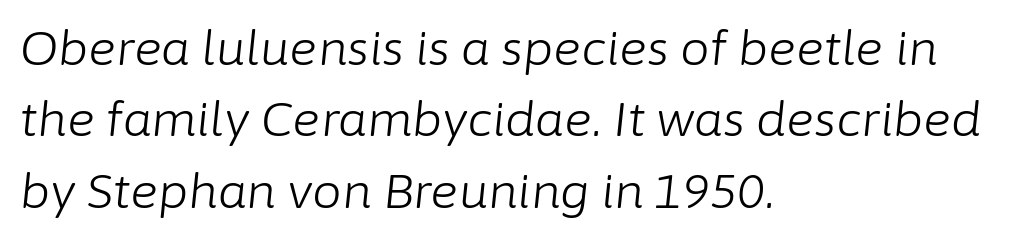
The image shows 47 px light type, italic (leaning right); set left-aligned, normal line spacing (1.52x), normal letter spacing, not underlined; low stroke contrast and a medium x-height.
